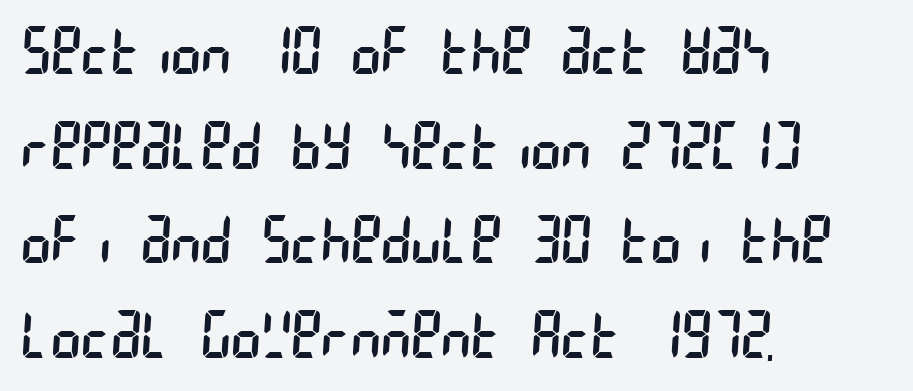
The image shows 64 px regular-weight, condensed sans-serif type; set left-aligned, normal line spacing (1.48x), normal letter spacing, not underlined; low stroke contrast and a large x-height.
